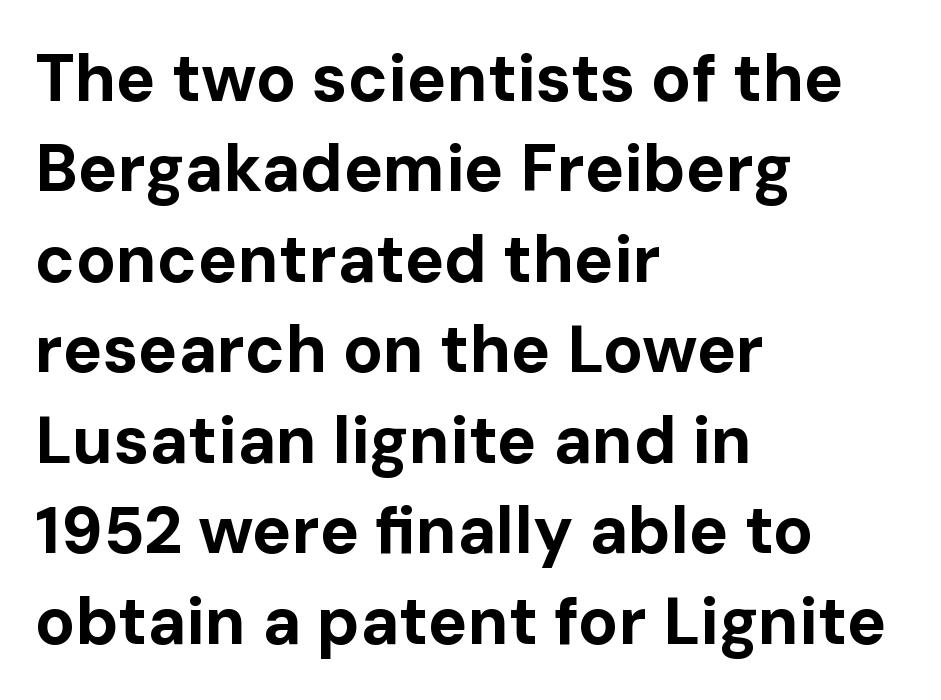
The image shows 66 px bold sans-serif type, upright; set left-aligned, normal line spacing (1.37x), normal letter spacing, not underlined; low stroke contrast and a medium x-height.
